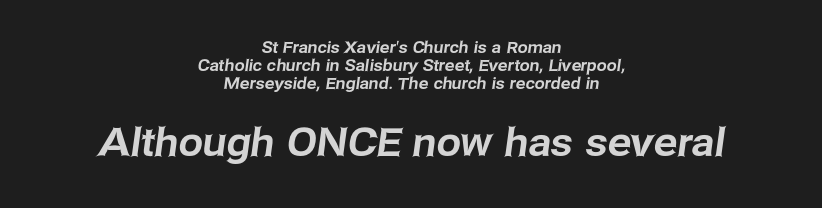
{"serif": "no", "width": "normal", "stroke_contrast": "low", "x_height": "medium", "monospaced": "no", "underline": "no", "align": "center", "line_spacing": "tight", "line_spacing_ratio": 1.13, "letter_spacing": "normal", "letter_spacing_em": 0.0, "larger_block": "second", "size_ratio": 2.44, "glyph_px": 39}
